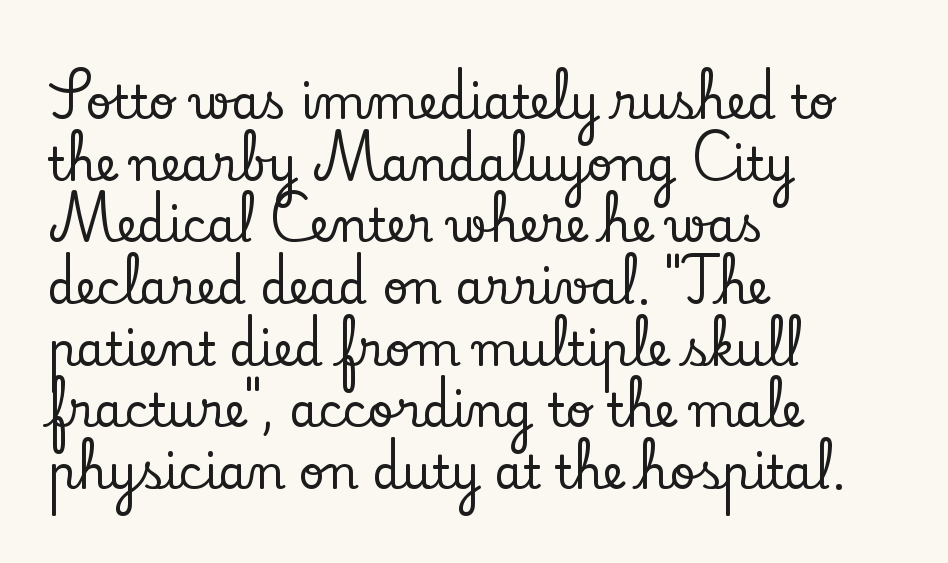
Q: Is the text italic (slanted)? A: No, it is upright.
Q: Is the typeface a serif or a sans-serif typeface? A: Serif.
Q: Is the text underlined? A: No.
Q: How is the paragraph aligned? A: Left-aligned.
Q: Is the spacing between letters normal or unusually wide? A: Normal.
Q: Is the spacing between lines tight, normal or loose? A: Normal.
Q: Width (condensed, normal, or wide)? A: Normal.
Q: Stroke contrast? A: Low.
Q: x-height? A: Small.
Q: Monospaced? A: No.
